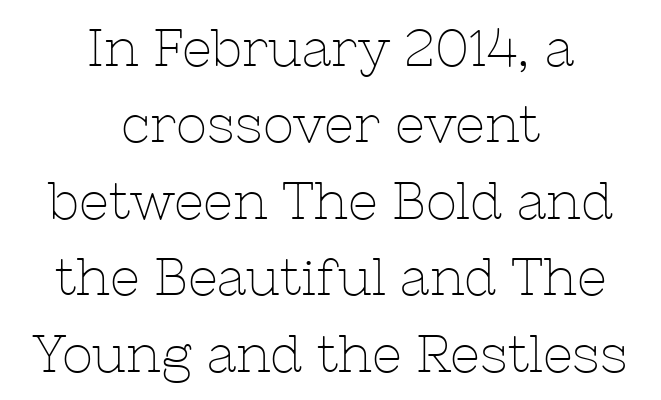
The passage shown stacks its lines at a standard gap. These lines keep a tight, regular rhythm from letter to letter. Each row of text sits above clean, open space. Ordinary non-slanted type is in use. The face used here is proportionally spaced, like ordinary book or web type.
